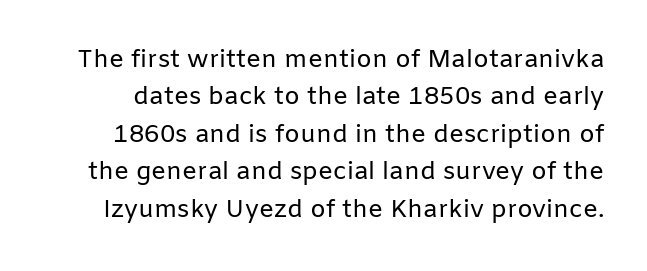
Style check: upright. Descenders are the only things crossing below the line. Stems here are at most as thick as an everyday book face. In terms of letterspacing, this is plain default setting. Vertical spacing — default.
